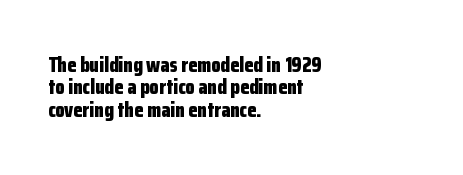
The image shows 21 px bold type, upright; set left-aligned, tight line spacing (1.07x), normal letter spacing, not underlined.
